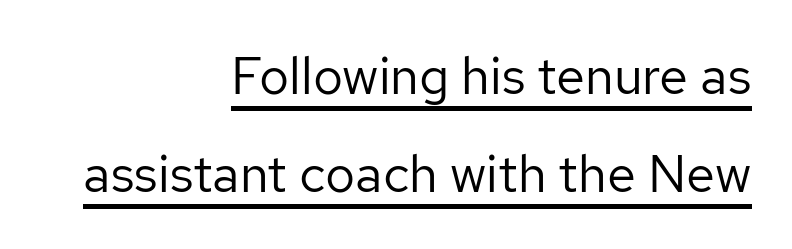
Designer's note — italics off, roman on. The type is set solid horizontally, with unmodified tracking. Caption: face not bold, strokes unweighted. The setting favours the right margin, as signatures and pull-quotes sometimes do.
